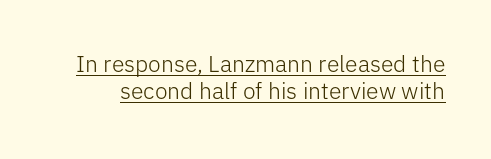
{"italic": "no", "bold": "no", "underline": "yes", "line_spacing_ratio": 1.19, "letter_spacing": "normal", "letter_spacing_em": 0.0, "glyph_px": 23}
